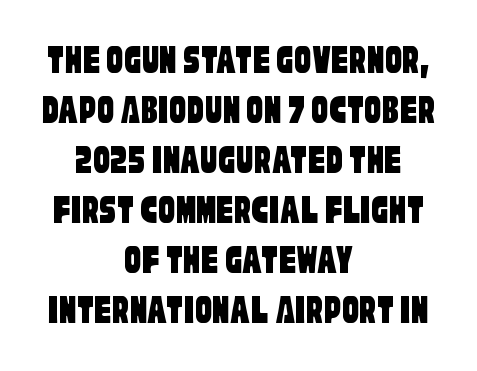
Q: Is the typeface a serif or a sans-serif typeface? A: Sans-serif.
Q: Is the text underlined? A: No.
Q: How is the paragraph aligned? A: Centered.
Q: Is the spacing between letters normal or unusually wide? A: Normal.
Q: Width (condensed, normal, or wide)? A: Condensed.
Q: Stroke contrast? A: Low.
Q: x-height? A: Large.
Q: Monospaced? A: No.
